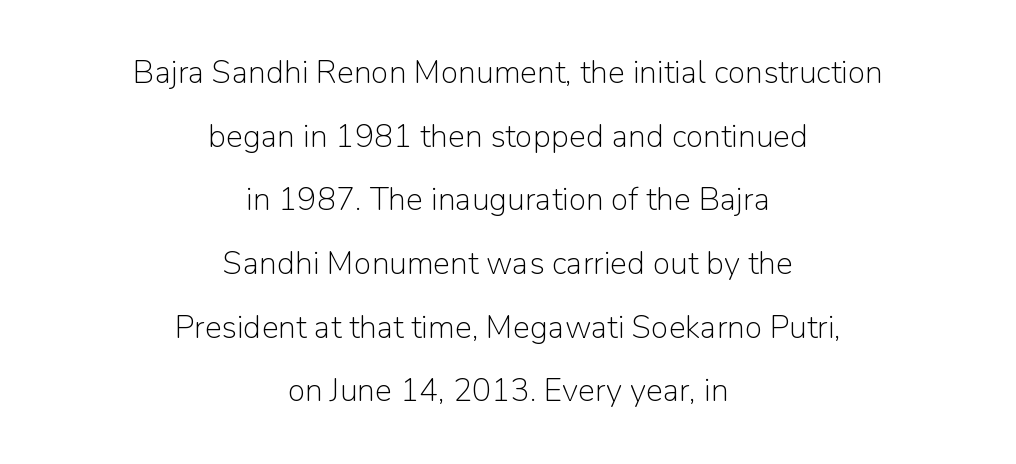
Letters have the restrained weight of plain body copy at most. These lines stand farther apart than default settings would place them. Just letters on the line, the space beneath them empty. Every row of glyphs is offset so its center matches the block's center. The passage shown is typeset with a sans-serif family. Posture: straight, roman, zero tilt.
